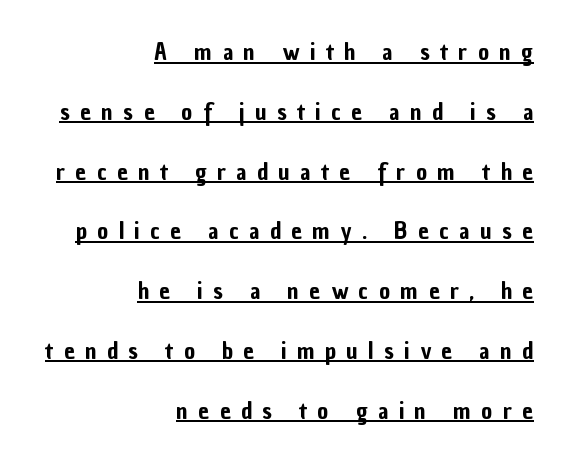
The image shows 24 px text type, upright; set right-aligned, loose line spacing (2.49x), unusually wide letter spacing (+0.43 em), underlined.
